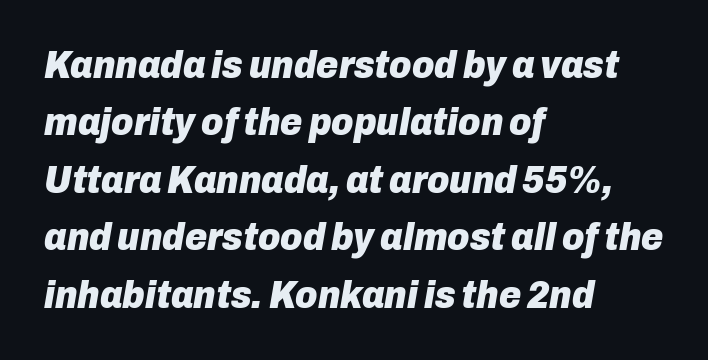
{"italic": "yes", "lean": "right", "slant_degrees": 10, "bold": "yes", "weight": "heavy", "width": "normal", "stroke_contrast": "low", "x_height": "medium", "monospaced": "no", "underline": "no", "align": "left", "line_spacing": "normal", "line_spacing_ratio": 1.51, "letter_spacing": "normal", "letter_spacing_em": 0.0, "glyph_px": 38}
